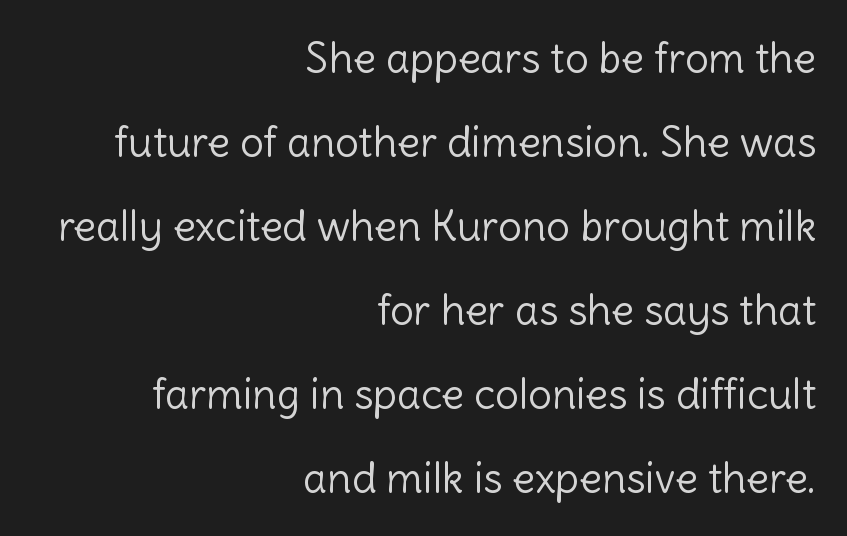
The image shows 42 px light sans-serif type, upright; set right-aligned, loose line spacing (2.0x), normal letter spacing, not underlined; a medium x-height.
